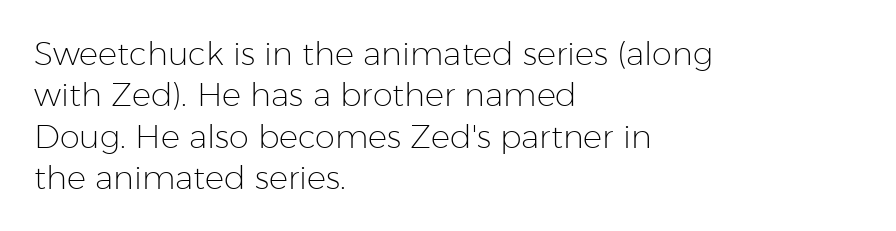
A quiet, ordinary-to-light weight characterises the typeface. The gap between lines stays unmarked. In terms of letterform style, serifs are entirely absent. Reading down the block, your eye returns to a fixed left position each line. Each letter keeps its own natural width here, so spacing adapts to shape. Letter spacing: default.
